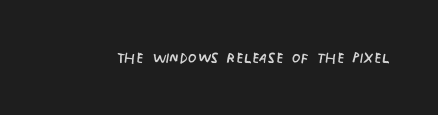
Q: Is the text bold? A: No.
Q: Is the text underlined? A: No.
Q: Is the spacing between letters normal or unusually wide? A: Normal.
